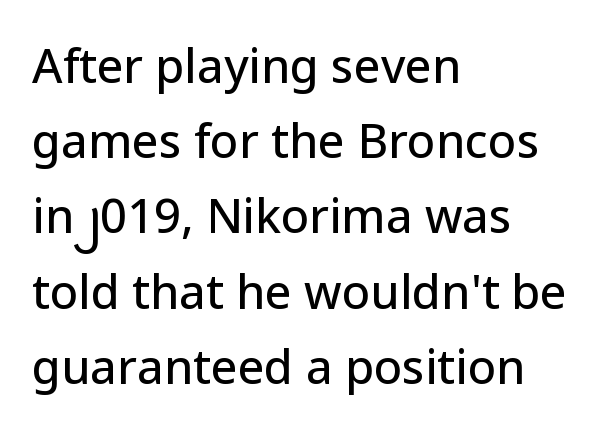
Q: Is the text italic (slanted)? A: No, it is upright.
Q: Is the typeface a serif or a sans-serif typeface? A: Sans-serif.
Q: Is the text underlined? A: No.
Q: How is the paragraph aligned? A: Left-aligned.
Q: Is the spacing between letters normal or unusually wide? A: Normal.
Q: Is the spacing between lines tight, normal or loose? A: Normal.
Q: Width (condensed, normal, or wide)? A: Normal.
Q: Stroke contrast? A: Low.
Q: x-height? A: Medium.
Q: Monospaced? A: No.
